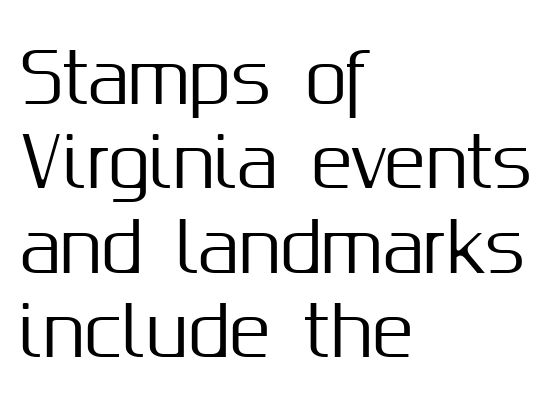
The image shows 68 px sans-serif type, upright; set left-aligned, line spacing 1.24x, normal letter spacing, not underlined; medium stroke contrast and a medium x-height.
